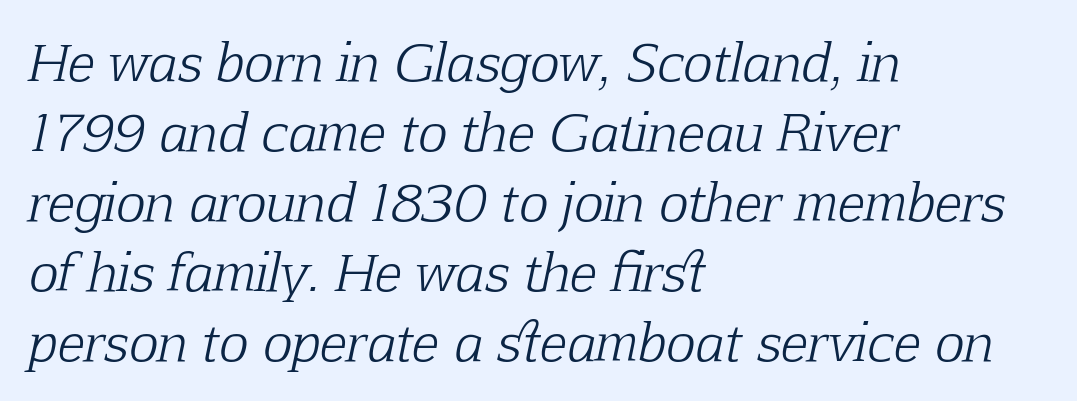
The image shows 50 px light serif type, italic (leaning right); set left-aligned, normal line spacing (1.4x), normal letter spacing, not underlined; low stroke contrast and a medium x-height.
